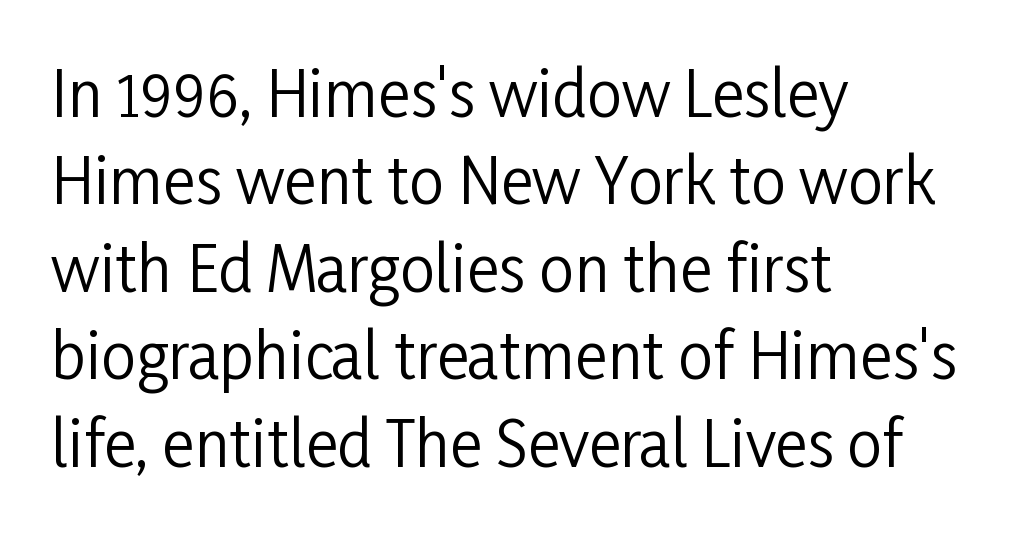
Spacing verdict: proportional, widths tailored to each character. Letters rest on an invisible, unmarked baseline. Evenly set lines give the paragraph a standard silhouette. There is no visible air inserted between adjacent glyphs.
